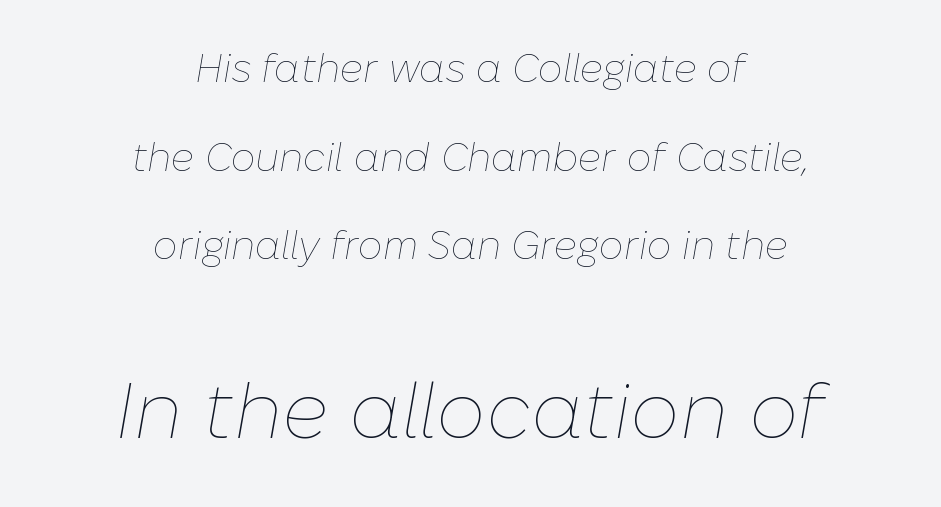
{"italic": "yes", "lean": "right", "slant_degrees": 10, "bold": "no", "weight": "thin", "width": "normal", "stroke_contrast": "low", "x_height": "medium", "monospaced": "no", "underline": "no", "align": "center", "line_spacing": "loose", "line_spacing_ratio": 2.27, "letter_spacing": "normal", "letter_spacing_em": 0.0, "larger_block": "second", "size_ratio": 2.0, "glyph_px": 78}
